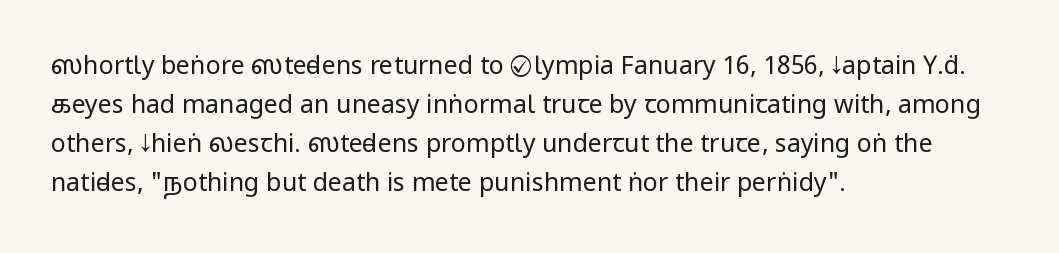
Q: Is the text bold? A: No.
Q: Is the text italic (slanted)? A: No, it is upright.
Q: Is the text underlined? A: No.
Q: How is the paragraph aligned? A: Left-aligned.
Q: Is the spacing between letters normal or unusually wide? A: Normal.
Q: Is the spacing between lines tight, normal or loose? A: Normal.
